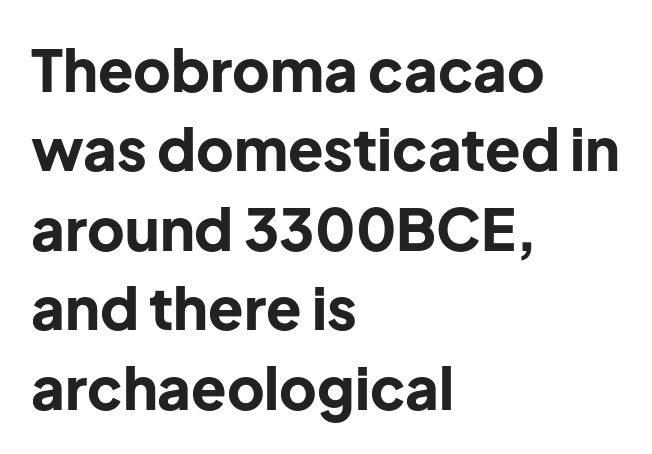
Q: Is the text bold? A: Yes.
Q: Is the text italic (slanted)? A: No, it is upright.
Q: Is the typeface a serif or a sans-serif typeface? A: Sans-serif.
Q: Is the text underlined? A: No.
Q: How is the paragraph aligned? A: Left-aligned.
Q: Is the spacing between letters normal or unusually wide? A: Normal.
Q: Is the spacing between lines tight, normal or loose? A: Normal.
Q: Width (condensed, normal, or wide)? A: Normal.
Q: Stroke contrast? A: Low.
Q: x-height? A: Medium.
Q: Monospaced? A: No.
